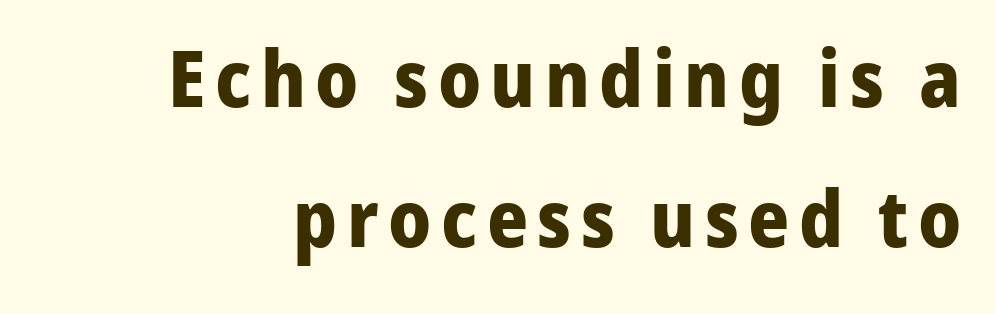
Quick note: underline off. The glyphs in this specimen are sans serif. Characters remain perfectly vertical along every line. The letters advance in unequal steps, a hallmark of proportional type. The passage shown is emphatically bold.
